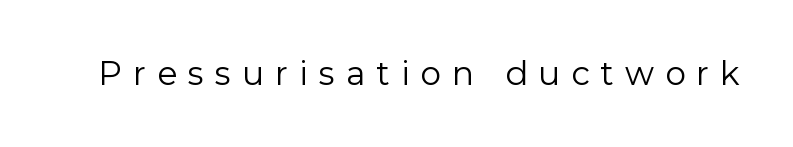
Q: Is the text bold? A: No.
Q: Is the text italic (slanted)? A: No, it is upright.
Q: Is the typeface a serif or a sans-serif typeface? A: Sans-serif.
Q: Is the text underlined? A: No.
Q: Is the spacing between letters normal or unusually wide? A: Unusually wide.
Q: Width (condensed, normal, or wide)? A: Normal.
Q: Stroke contrast? A: Low.
Q: x-height? A: Medium.
Q: Monospaced? A: No.
